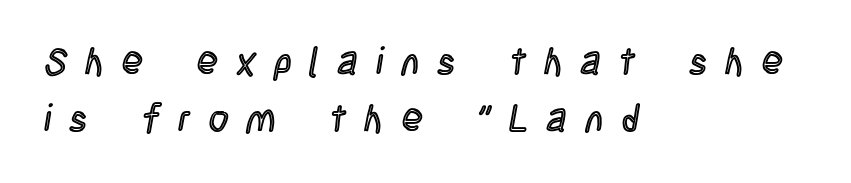
Anything drawn beneath the words? Only blank space. Think of a printed novel: that variable character pitch is what you see here. Each line starts at the same left margin while the right side varies. Tracking value appears strongly positive — letters spread wide.
